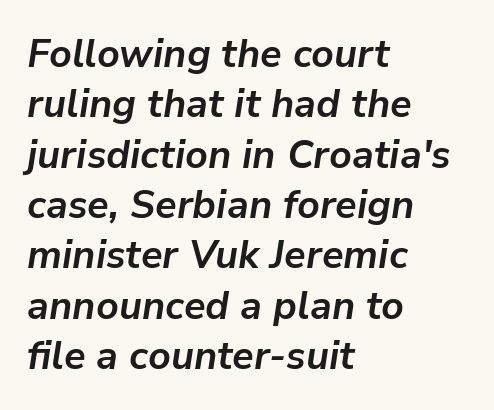
{"italic": "yes", "lean": "right", "slant_degrees": 9, "bold": "yes", "weight": "bold", "width": "normal", "stroke_contrast": "low", "x_height": "medium", "monospaced": "no", "underline": "no", "align": "left", "line_spacing": "normal", "line_spacing_ratio": 1.29, "letter_spacing": "normal", "letter_spacing_em": 0.0, "glyph_px": 39}
